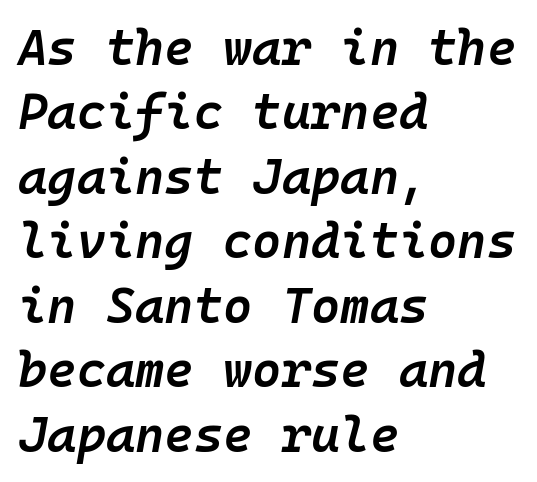
{"italic": "yes", "lean": "right", "slant_degrees": 10, "bold": "semi", "weight": "semibold", "width": "normal", "stroke_contrast": "low", "x_height": "medium", "monospaced": "yes", "underline": "no", "align": "left", "line_spacing": "normal", "line_spacing_ratio": 1.29, "letter_spacing": "normal", "letter_spacing_em": 0.0, "glyph_px": 50}
